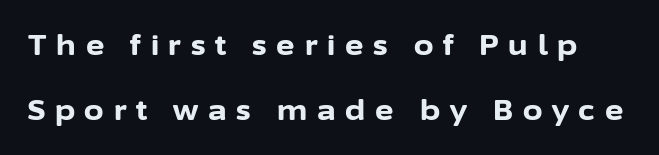
The image shows 28 px bold sans-serif type, upright; set loose line spacing (2.33x), unusually wide letter spacing (+0.35 em), not underlined; low stroke contrast and a medium x-height.
